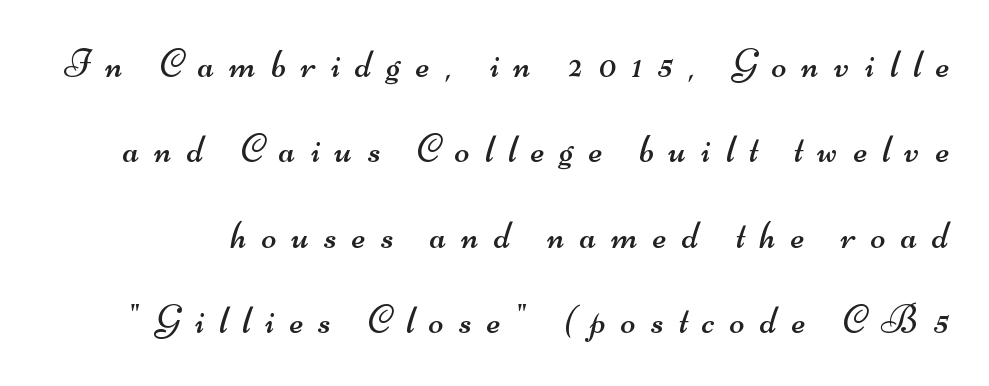
These lines are rendered in a variable-pitch font. These glyphs show unthickened strokes, regular width or finer. The horizontal fit of the characters is loose and conspicuously gappy. The words here are not underlined. Classification — sans serif.
